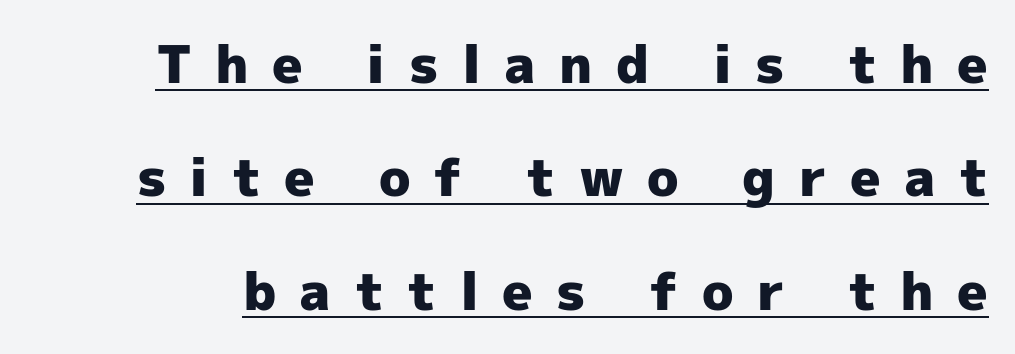
The image shows 52 px heavy sans-serif type, upright; set loose line spacing (2.18x), unusually wide letter spacing (+0.45 em), underlined; a medium x-height.
